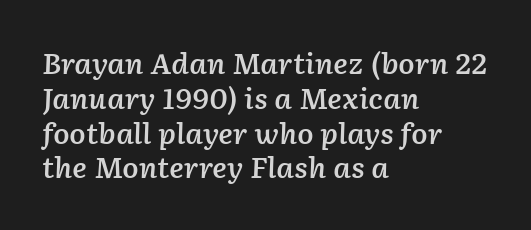
Leftover space on each line is placed entirely after the last word. Is the letter spacing exaggerated? No — it looks like the ordinary default. A typesetter would call this leading conventional body-copy spacing. Does the weight exceed regular? Yes, but only to semibold. Rule under the text: the space is simply empty.
